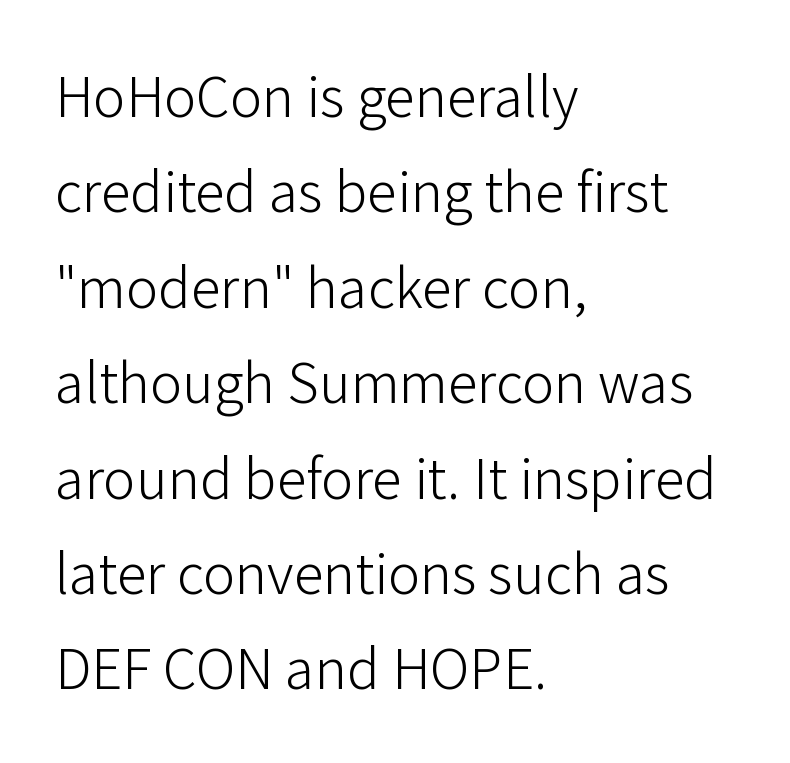
The image shows 60 px light sans-serif type, upright; set left-aligned, normal line spacing (1.59x), normal letter spacing, not underlined; low stroke contrast and a medium x-height.
